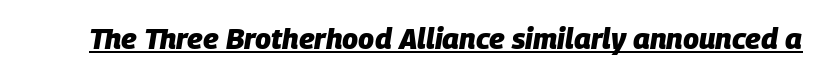
The image shows 29 px heavy type, italic (leaning right); set normal letter spacing, underlined; low stroke contrast and a large x-height.
